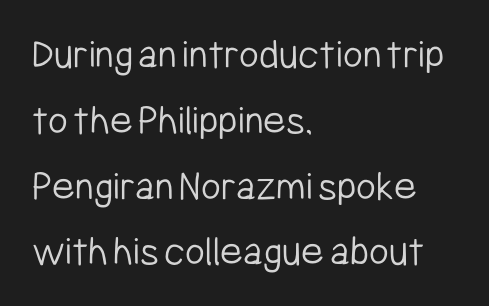
The image shows 43 px light, condensed sans-serif type, upright; set left-aligned, normal line spacing (1.53x), normal letter spacing, not underlined; low stroke contrast and a medium x-height.
